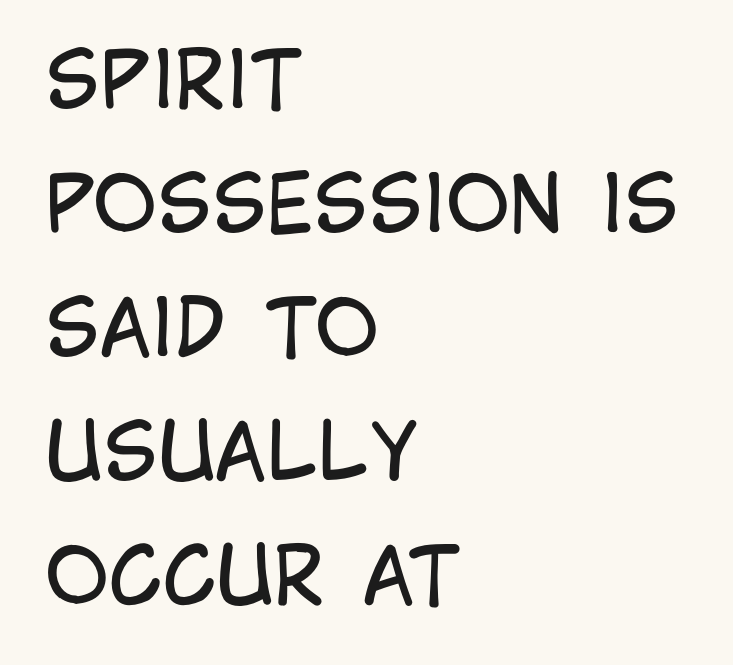
Q: Is the text bold? A: No.
Q: Is the text italic (slanted)? A: No, it is upright.
Q: Is the typeface a serif or a sans-serif typeface? A: Sans-serif.
Q: Is the text underlined? A: No.
Q: How is the paragraph aligned? A: Left-aligned.
Q: Is the spacing between letters normal or unusually wide? A: Normal.
Q: Is the spacing between lines tight, normal or loose? A: Normal.
Q: Width (condensed, normal, or wide)? A: Condensed.
Q: Stroke contrast? A: Low.
Q: x-height? A: Large.
Q: Monospaced? A: No.
